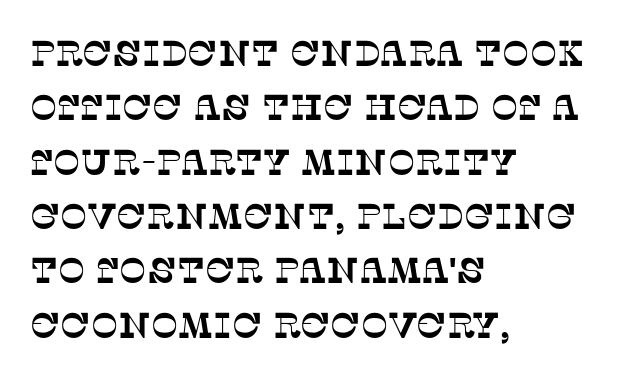
The image shows 36 px serif type; set left-aligned, normal line spacing (1.51x), normal letter spacing, not underlined; low stroke contrast and a large x-height.
